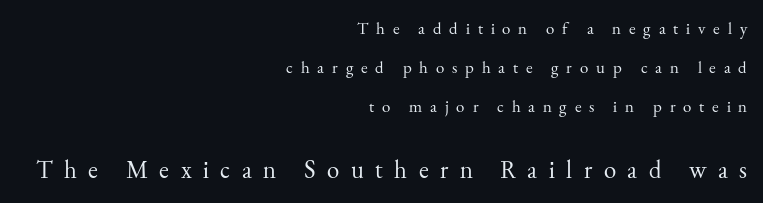
Unlike italic type, these characters show no tilt at all. Underline: absent. Notice how the passage keeps a crisp vertical edge on the right only. Each new line begins a long way beneath the previous one. Type size steps up from the first block to the second.
